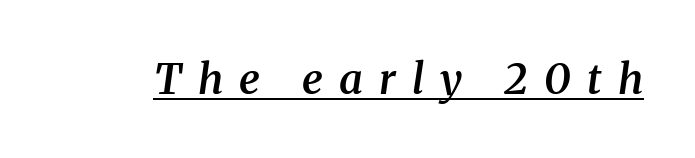
{"serif": "yes", "italic": "yes", "lean": "right", "slant_degrees": 8, "bold": "semi", "weight": "semibold", "width": "normal", "stroke_contrast": "medium", "x_height": "medium", "monospaced": "no", "underline": "yes", "letter_spacing": "wide", "letter_spacing_em": 0.39, "glyph_px": 42}
